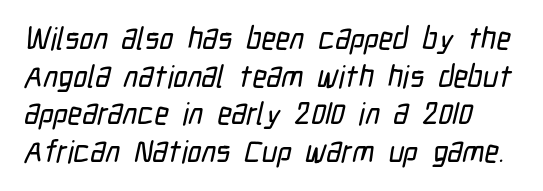
The letters sit at their default tracking, neither squeezed nor spread. Varying glyph widths throughout — classic text-font behaviour. The area under the type is left untouched. The glyphs in this specimen are sans serif.
